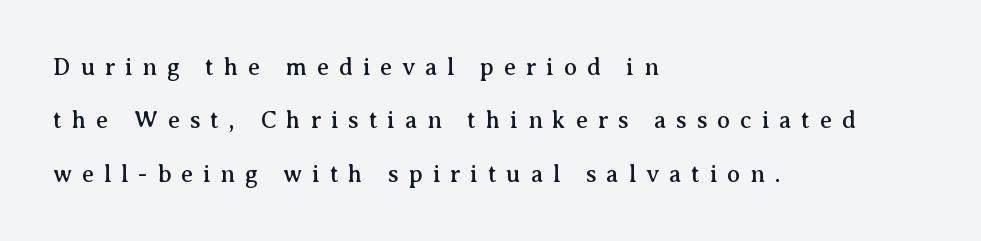
The image shows 24 px text type, upright; set left-aligned, loose line spacing (2.22x), unusually wide letter spacing (+0.41 em), not underlined.
